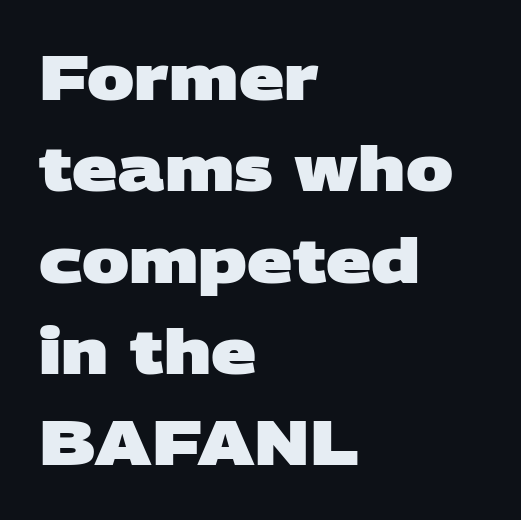
{"serif": "no", "bold": "yes", "weight": "heavy", "width": "wide", "stroke_contrast": "low", "x_height": "large", "monospaced": "no", "underline": "no", "align": "left", "line_spacing": "normal", "line_spacing_ratio": 1.45, "letter_spacing": "normal", "letter_spacing_em": 0.0, "glyph_px": 63}
